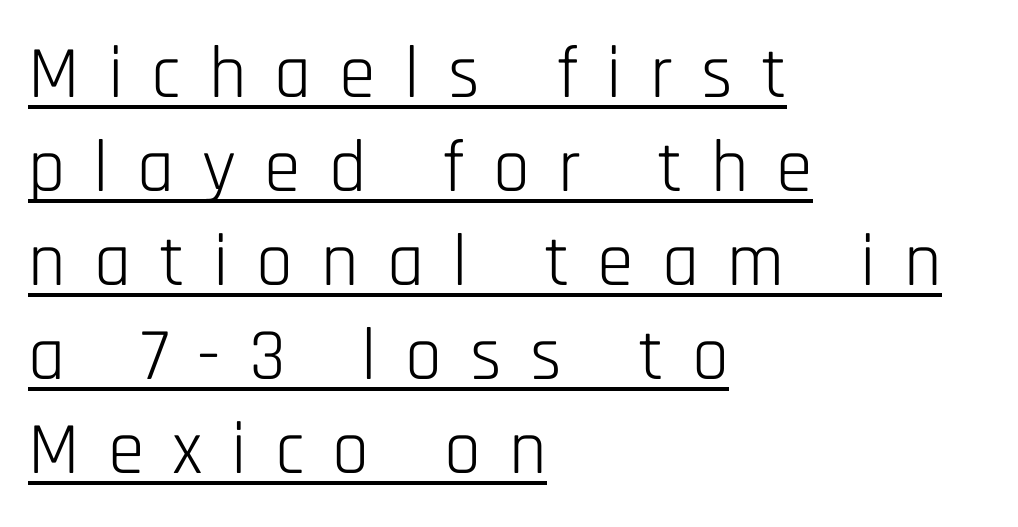
Q: Is the text bold? A: No.
Q: Is the text italic (slanted)? A: No, it is upright.
Q: Is the typeface a serif or a sans-serif typeface? A: Sans-serif.
Q: Is the text underlined? A: Yes.
Q: How is the paragraph aligned? A: Left-aligned.
Q: Is the spacing between letters normal or unusually wide? A: Unusually wide.
Q: Is the spacing between lines tight, normal or loose? A: Normal.
Q: Width (condensed, normal, or wide)? A: Condensed.
Q: Stroke contrast? A: Low.
Q: x-height? A: Large.
Q: Monospaced? A: No.
